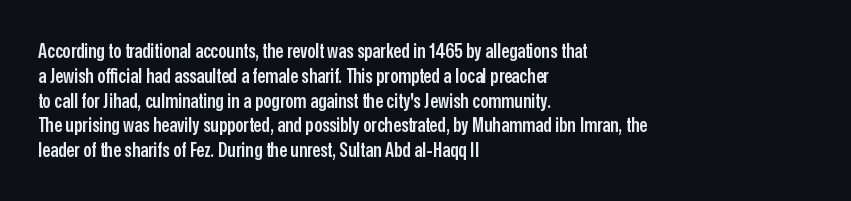
The image shows 20 px text type, upright; set left-aligned, line spacing 1.24x, normal letter spacing, not underlined.
